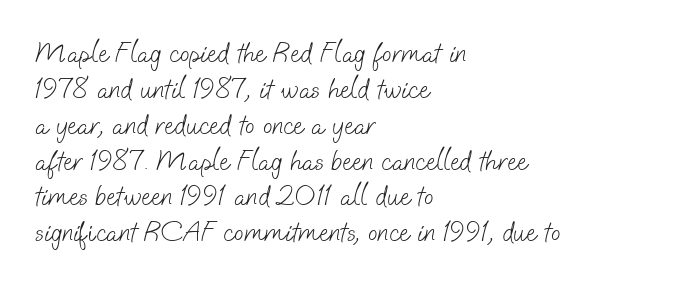
Between one letter and the next there's only the usual sliver of space. The font is comparable to plain body text, perhaps lighter. The passage shown is typed in a proportional face where columns would drift. Casual observation: everything's shoved over to the left.
